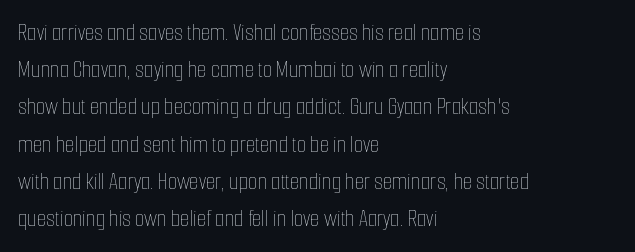
Q: Is the text bold? A: No.
Q: Is the text italic (slanted)? A: No, it is upright.
Q: Is the text underlined? A: No.
Q: How is the paragraph aligned? A: Left-aligned.
Q: Is the spacing between letters normal or unusually wide? A: Normal.
Q: Is the spacing between lines tight, normal or loose? A: Normal.
